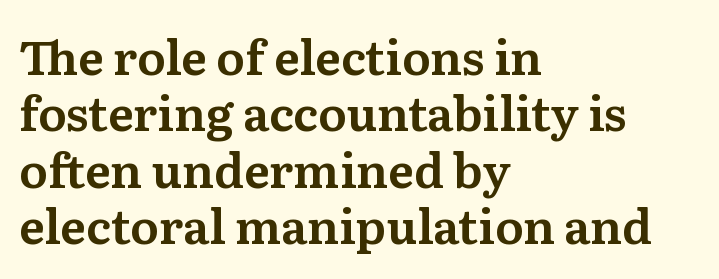
The image shows 47 px serif type, upright; set left-aligned, line spacing 1.2x, normal letter spacing, not underlined; medium stroke contrast and a medium x-height.
